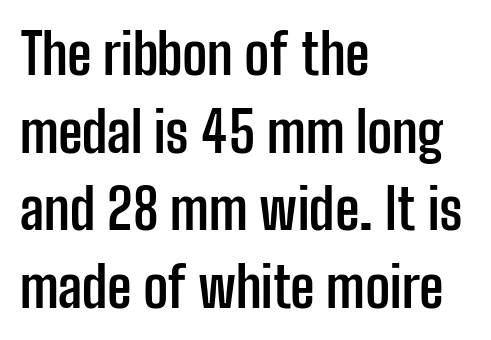
The image shows 55 px semibold, condensed sans-serif type, upright; set left-aligned, normal line spacing (1.41x), normal letter spacing, not underlined; low stroke contrast and a medium x-height.
